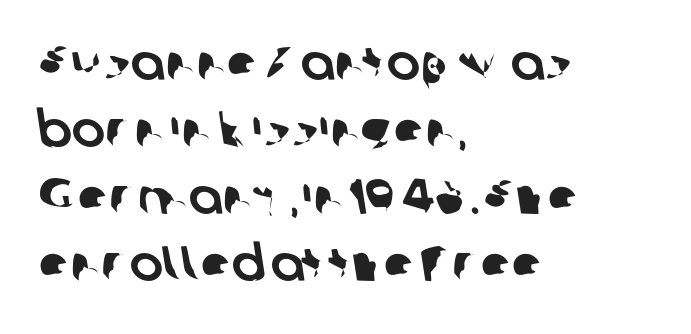
{"serif": "no", "width": "normal", "stroke_contrast": "low", "x_height": "medium", "monospaced": "no", "underline": "no", "align": "left", "line_spacing": "normal", "line_spacing_ratio": 1.34, "letter_spacing": "normal", "letter_spacing_em": 0.0, "glyph_px": 50}
